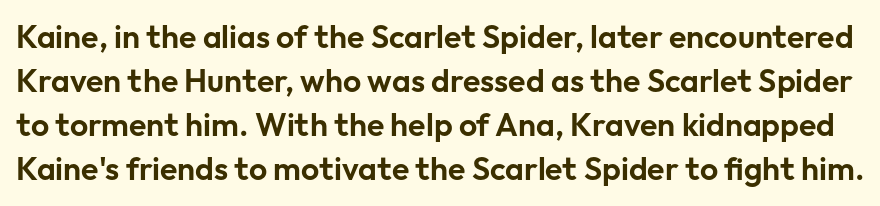
{"serif": "no", "italic": "no", "width": "normal", "stroke_contrast": "low", "x_height": "medium", "monospaced": "no", "underline": "no", "line_spacing": "normal", "line_spacing_ratio": 1.38, "letter_spacing": "normal", "letter_spacing_em": 0.0, "glyph_px": 32}
